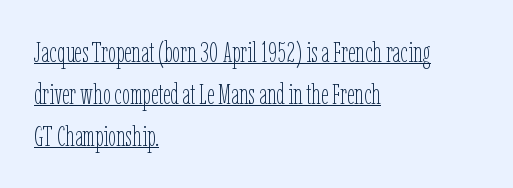
Q: Is the text bold? A: No.
Q: Is the text italic (slanted)? A: No, it is upright.
Q: Is the text underlined? A: Yes.
Q: How is the paragraph aligned? A: Left-aligned.
Q: Is the spacing between letters normal or unusually wide? A: Normal.
Q: Is the spacing between lines tight, normal or loose? A: Normal.
Q: Width (condensed, normal, or wide)? A: Condensed.
Q: Stroke contrast? A: Low.
Q: x-height? A: Medium.
Q: Monospaced? A: No.
